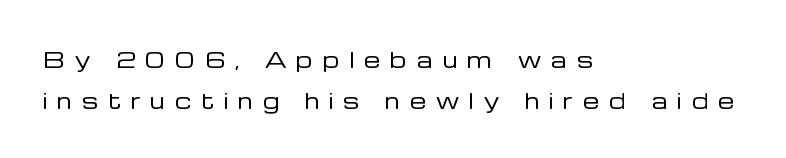
The image shows 21 px text type, upright; set left-aligned, loose line spacing (1.93x), unusually wide letter spacing (+0.47 em), not underlined.
